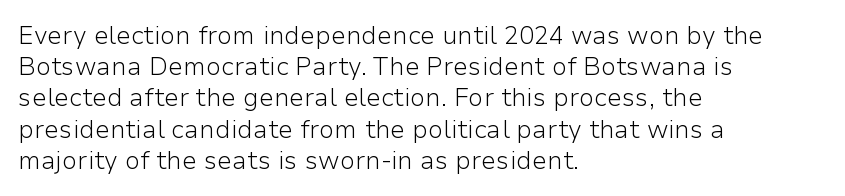
Q: Is the text bold? A: No.
Q: Is the text italic (slanted)? A: No, it is upright.
Q: Is the text underlined? A: No.
Q: How is the paragraph aligned? A: Left-aligned.
Q: Is the spacing between letters normal or unusually wide? A: Normal.
Q: Is the spacing between lines tight, normal or loose? A: Normal.
